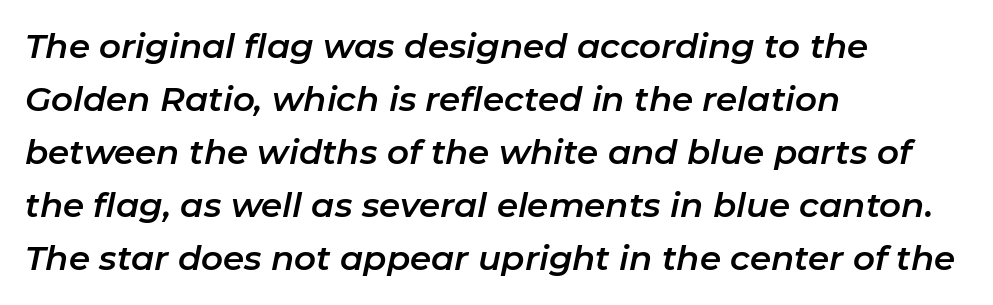
Each letter keeps its own natural width here, so spacing adapts to shape. Tall strokes in this sample are angled rather than plumb. Regarding leading, the lines here are spaced in the standard way. The letters sit at their default tracking, neither squeezed nor spread. Leftover space on each line is placed entirely after the last word.
